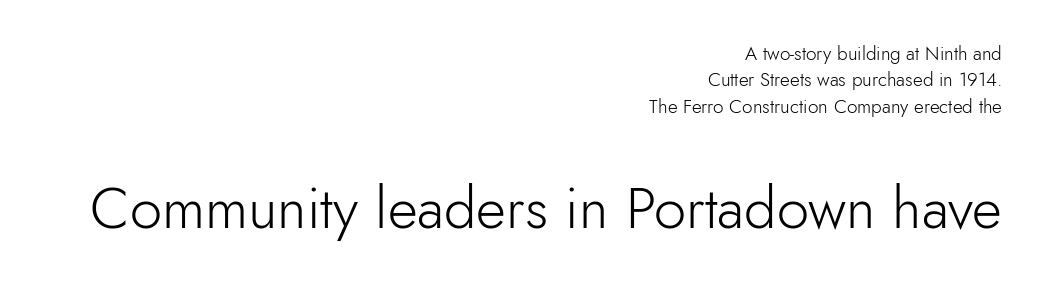
The letters stand upright; this is a roman face. The glyphs in this specimen are sans serif. Is this a fixed-width face? No — the glyphs have proportional, varying widths. Rows of type keep a routine distance in the vertical direction. In terms of letterspacing, this is plain default setting.
